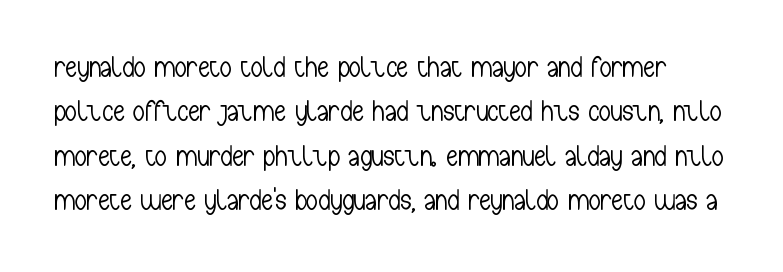
The image shows 29 px light, condensed sans-serif type, upright; set normal line spacing (1.53x), normal letter spacing, not underlined; low stroke contrast and a medium x-height.
